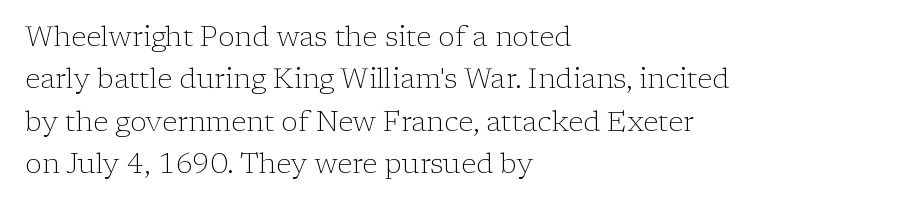
The type is set solid horizontally, with unmodified tracking. Just letters on the line, the space beneath them empty. These glyphs show unthickened strokes, regular width or finer. Proportional: the letters do not fall into vertical columns.
